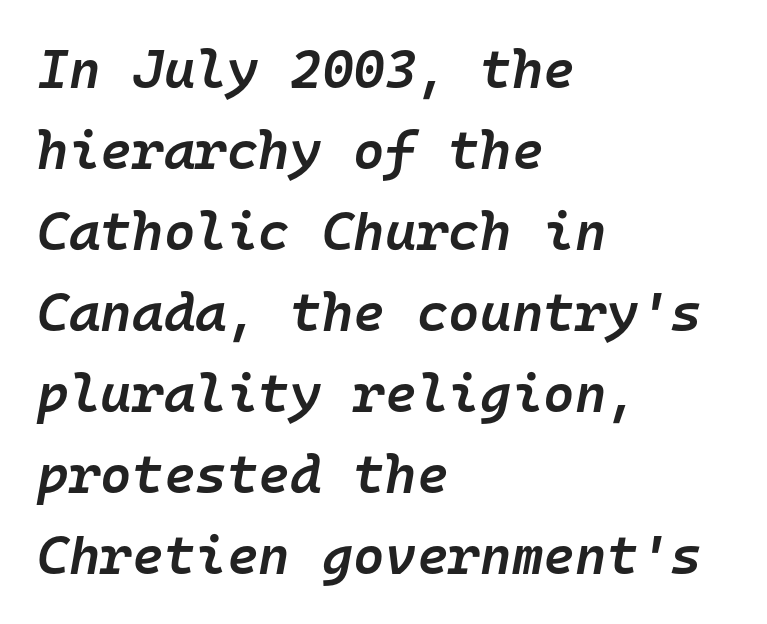
The sample has been set in demibold, a notch under bold. Quick note: italic. In CSS terms this would be text-align: left. The passage shown is not underscored anywhere.
